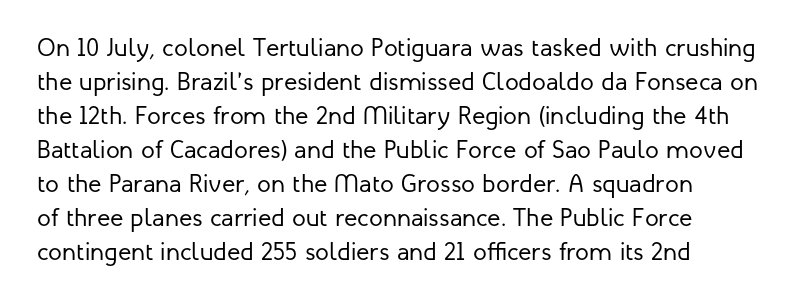
{"italic": "no", "bold": "no", "underline": "no", "align": "left", "line_spacing": "normal", "line_spacing_ratio": 1.36, "letter_spacing": "normal", "letter_spacing_em": 0.0, "glyph_px": 25}
